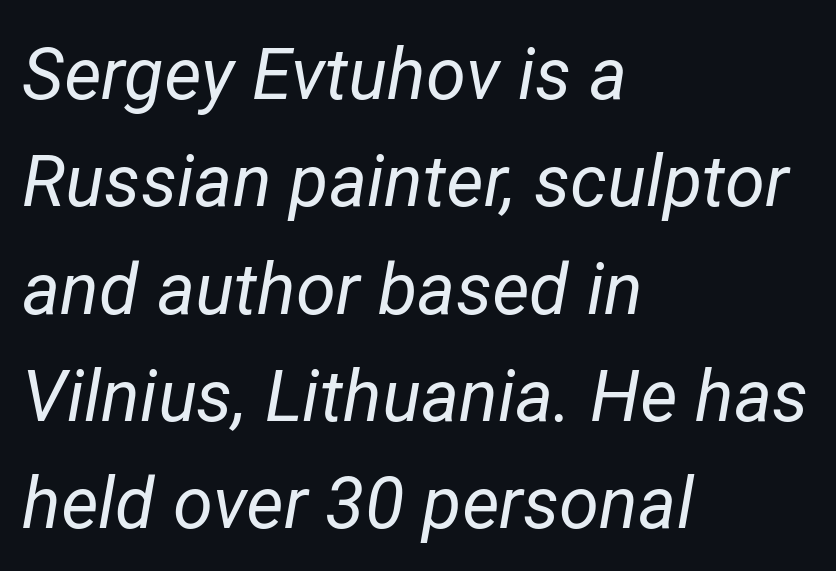
Leading: standard. Weight: regular or lighter. This sample uses an oblique cut, with every glyph tilted off the vertical. Anything drawn beneath the words? Only blank space. Proportional: the letters do not fall into vertical columns. Compared with typical body copy, the letter spacing here is the same.
